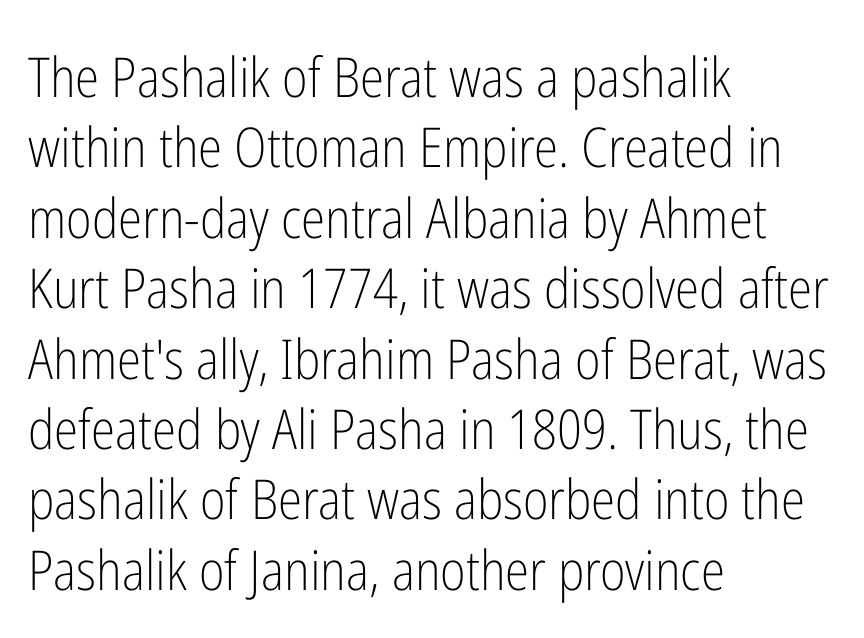
These lines are set flush left with a ragged right edge. The horizontal fit of the characters is conventional and even. Character widths vary here, with narrow letters taking less room than wide ones. A bare baseline throughout the passage. The rendering shows plain stroke endings on the letterforms — a sans-serif design.
